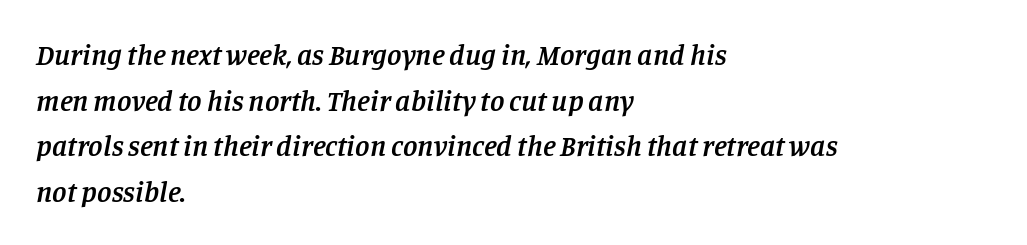
{"serif": "yes", "italic": "yes", "lean": "right", "slant_degrees": 11, "bold": "semi", "weight": "semibold", "width": "normal", "stroke_contrast": "low", "x_height": "large", "monospaced": "no", "underline": "no", "align": "left", "line_spacing": "normal", "line_spacing_ratio": 1.57, "letter_spacing": "normal", "letter_spacing_em": 0.0, "glyph_px": 29}
